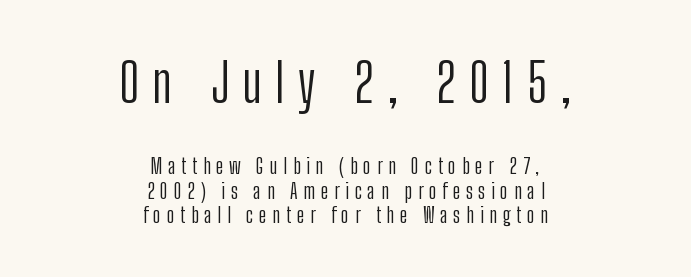
The image shows 54 px light, condensed sans-serif type, upright; set centered, tight line spacing (1.11x), unusually wide letter spacing (+0.25 em), not underlined; the first (top) block is 2.45x larger; low stroke contrast and a medium x-height.
